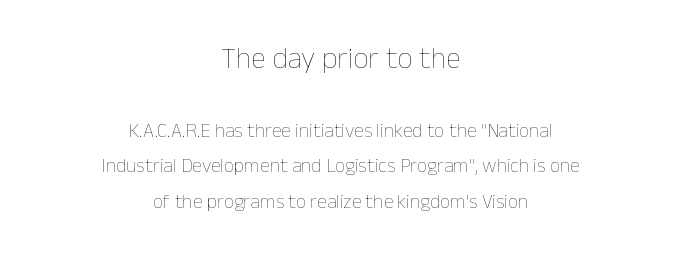
{"italic": "no", "bold": "no", "weight": "thin", "width": "normal", "stroke_contrast": "low", "x_height": "medium", "monospaced": "no", "underline": "no", "align": "center", "line_spacing_ratio": 1.79, "letter_spacing": "normal", "letter_spacing_em": 0.0, "larger_block": "first", "size_ratio": 1.5, "glyph_px": 30}
